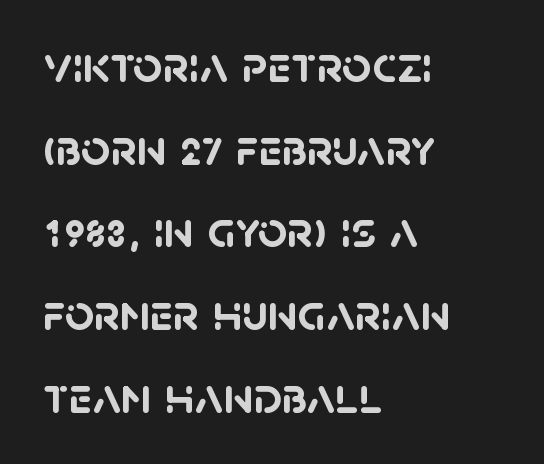
Does extra space separate the letters? No, they use regular spacing. You'd pick this weight for a headline — it's a proper bold. You could not count columns in this text — the font is proportionally spaced. These lines stack with their left ends in a neat column. The words here are not underlined.
